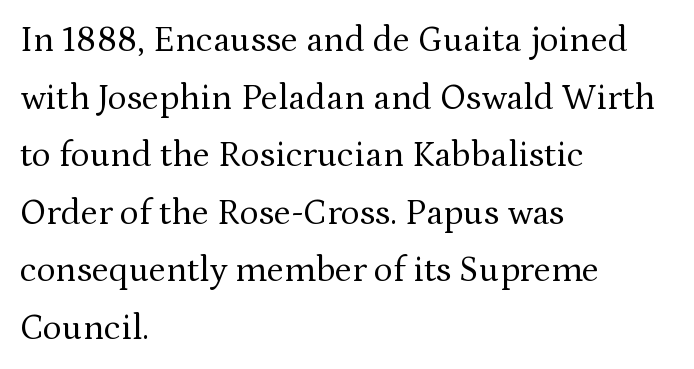
Q: Is the text bold? A: No.
Q: Is the text italic (slanted)? A: No, it is upright.
Q: Is the typeface a serif or a sans-serif typeface? A: Serif.
Q: Is the text underlined? A: No.
Q: How is the paragraph aligned? A: Left-aligned.
Q: Is the spacing between letters normal or unusually wide? A: Normal.
Q: Is the spacing between lines tight, normal or loose? A: Normal.
Q: Width (condensed, normal, or wide)? A: Normal.
Q: Stroke contrast? A: Medium.
Q: x-height? A: Medium.
Q: Monospaced? A: No.
